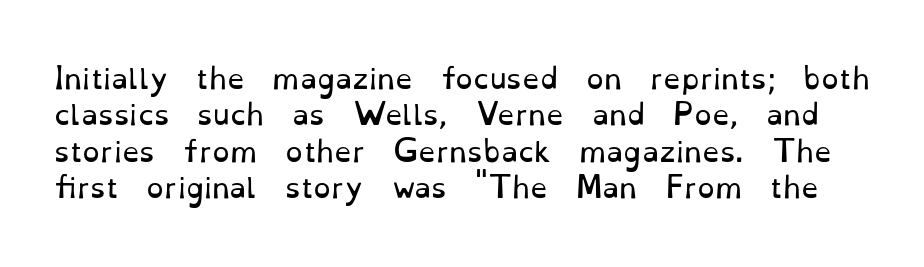
Q: Is the text bold? A: No.
Q: Is the text italic (slanted)? A: No, it is upright.
Q: Is the typeface a serif or a sans-serif typeface? A: Sans-serif.
Q: Is the text underlined? A: No.
Q: Is the spacing between letters normal or unusually wide? A: Normal.
Q: Is the spacing between lines tight, normal or loose? A: Normal.
Q: Width (condensed, normal, or wide)? A: Normal.
Q: Stroke contrast? A: Low.
Q: x-height? A: Small.
Q: Monospaced? A: No.
